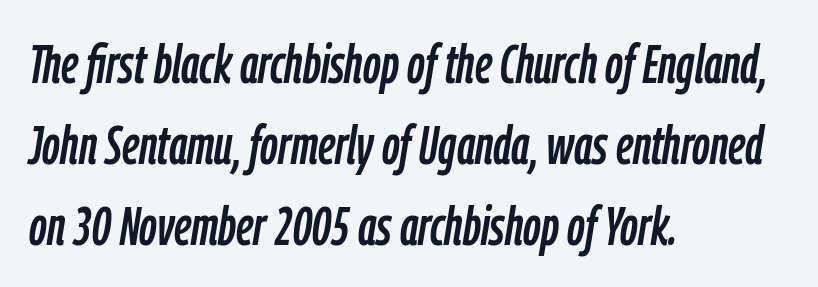
Q: Is the text italic (slanted)? A: Yes, it leans right by about 9 degrees.
Q: Is the text underlined? A: No.
Q: How is the paragraph aligned? A: Left-aligned.
Q: Is the spacing between letters normal or unusually wide? A: Normal.
Q: Is the spacing between lines tight, normal or loose? A: Normal.
Q: Width (condensed, normal, or wide)? A: Condensed.
Q: Stroke contrast? A: Low.
Q: x-height? A: Medium.
Q: Monospaced? A: No.
